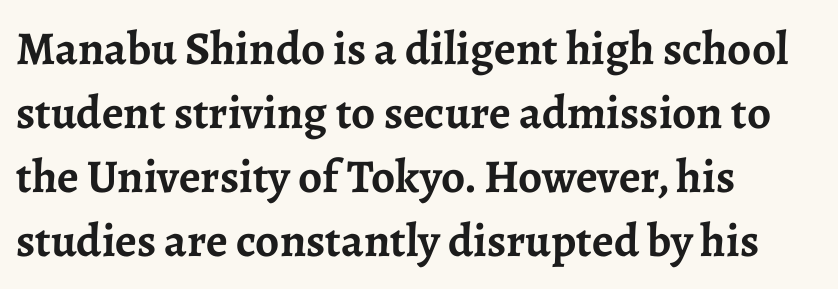
Q: Is the text bold? A: Yes.
Q: Is the text italic (slanted)? A: No, it is upright.
Q: Is the typeface a serif or a sans-serif typeface? A: Serif.
Q: Is the text underlined? A: No.
Q: How is the paragraph aligned? A: Left-aligned.
Q: Is the spacing between letters normal or unusually wide? A: Normal.
Q: Is the spacing between lines tight, normal or loose? A: Normal.
Q: Width (condensed, normal, or wide)? A: Normal.
Q: Stroke contrast? A: Low.
Q: x-height? A: Medium.
Q: Monospaced? A: No.
